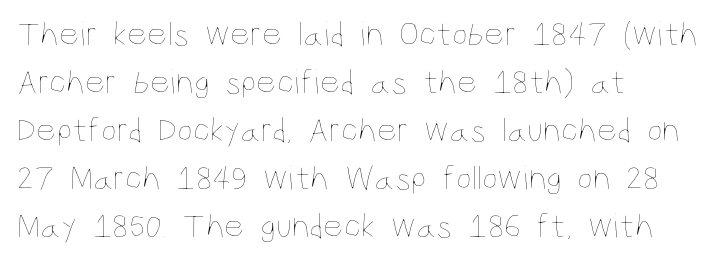
Q: Is the text bold? A: No.
Q: Is the text italic (slanted)? A: No, it is upright.
Q: Is the text underlined? A: No.
Q: How is the paragraph aligned? A: Left-aligned.
Q: Is the spacing between letters normal or unusually wide? A: Normal.
Q: Is the spacing between lines tight, normal or loose? A: Normal.
Q: Width (condensed, normal, or wide)? A: Condensed.
Q: Stroke contrast? A: Low.
Q: x-height? A: Large.
Q: Monospaced? A: No.
